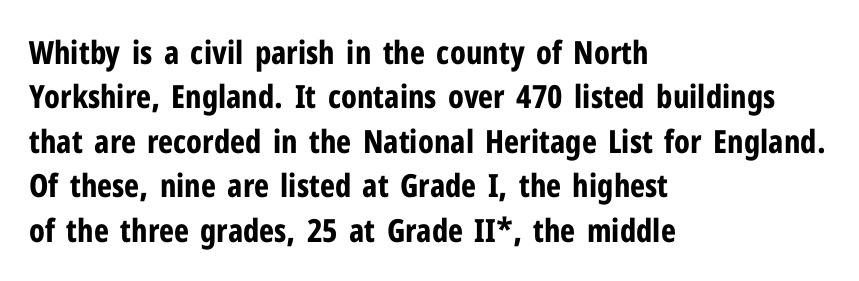
The image shows 32 px bold, condensed sans-serif type, upright; set left-aligned, normal line spacing (1.39x), normal letter spacing, not underlined; low stroke contrast and a medium x-height.
